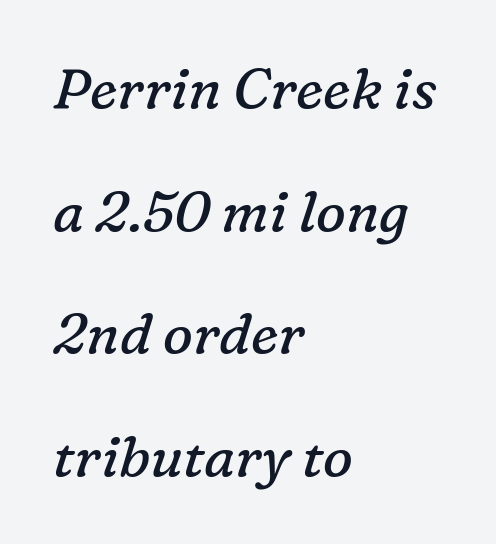
A great deal of white space separates one row of letters from the next. Caption: standard tracking, unaltered. You can tell it's italic because the verticals aren't actually vertical. No heavy texture on the line: the type isn't bold. The passage shown is not underscored anywhere.
